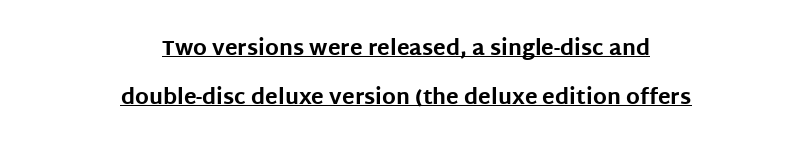
The image shows 21 px bold type, upright; set centered, loose line spacing (2.34x), normal letter spacing, underlined.
